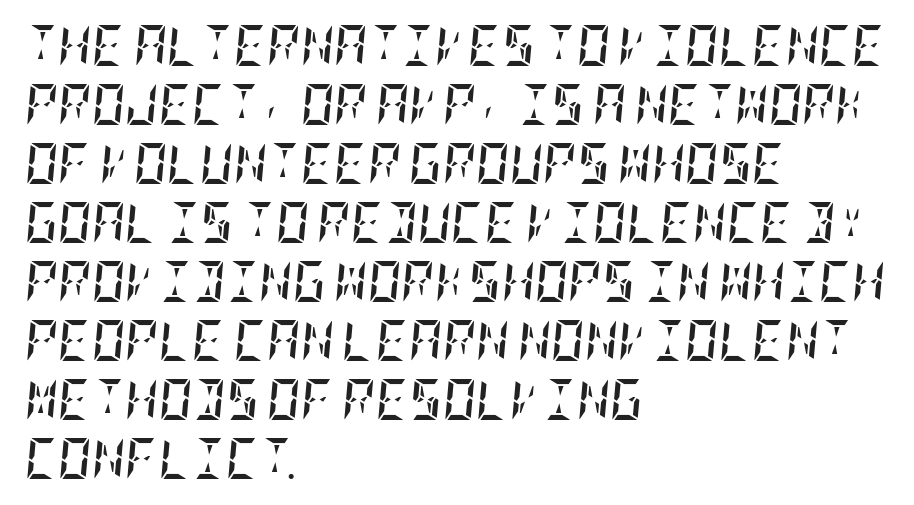
Bold? Absolutely — the strokes are thick and heavy. Visually the block forms a straight wall on the left and a jagged coastline on the right. Plain, unruled lines of type. This is oblique type, the kind used for emphasis or titles. Tracking here is standard; glyphs follow each other at the usual distance.
